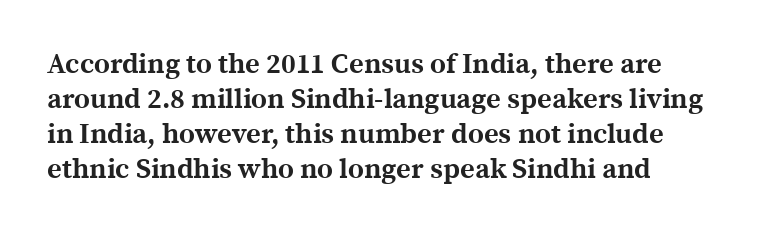
Notice how descenders clear the ascenders below comfortably — that's standard leading. Typographic density is high because the face is bold. Ordinary non-slanted type is in use. There is no visible air inserted between adjacent glyphs. Each letter keeps its own natural width here, so spacing adapts to shape. The glyphs in this specimen are seriffed.
